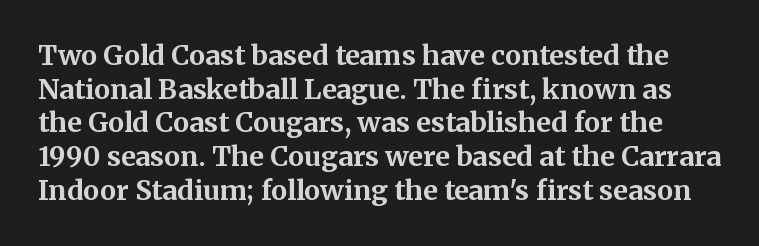
The image shows 27 px bold type, upright; set normal line spacing (1.25x), normal letter spacing, not underlined.
